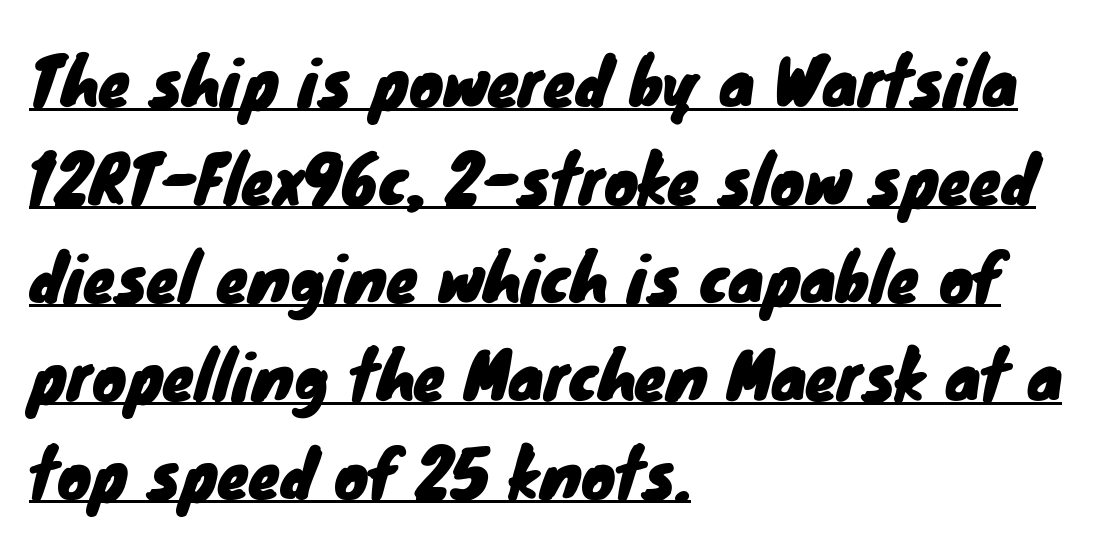
{"serif": "no", "width": "normal", "stroke_contrast": "low", "x_height": "small", "monospaced": "no", "underline": "yes", "align": "left", "line_spacing": "normal", "line_spacing_ratio": 1.53, "letter_spacing": "normal", "letter_spacing_em": 0.0, "glyph_px": 64}
